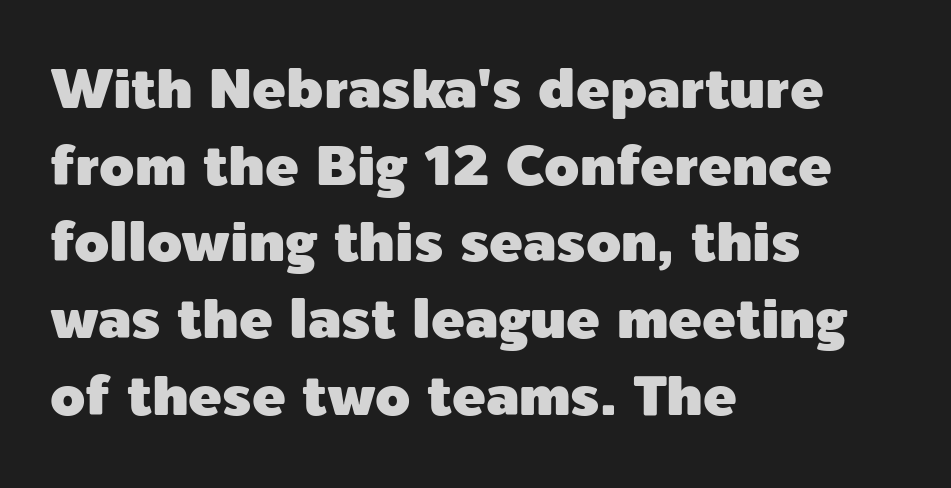
The image shows 56 px sans-serif type, upright; set left-aligned, normal line spacing (1.37x), normal letter spacing, not underlined; a medium x-height.
